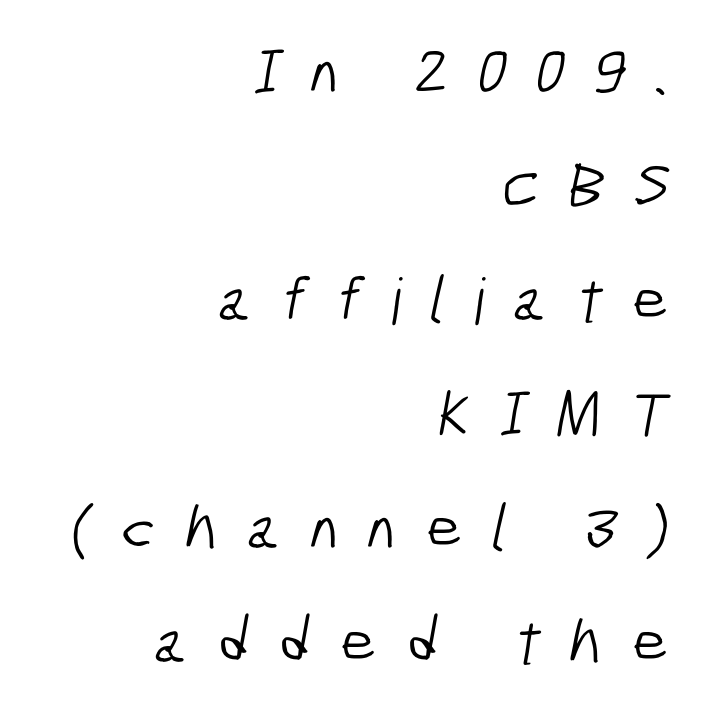
{"serif": "no", "bold": "no", "weight": "light", "width": "condensed", "stroke_contrast": "low", "x_height": "medium", "monospaced": "no", "underline": "no", "align": "right", "line_spacing_ratio": 1.78, "letter_spacing": "wide", "letter_spacing_em": 0.45, "glyph_px": 64}
